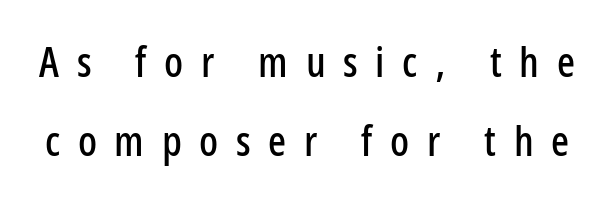
{"serif": "no", "italic": "no", "width": "condensed", "stroke_contrast": "low", "x_height": "medium", "monospaced": "no", "underline": "no", "line_spacing_ratio": 1.88, "letter_spacing": "wide", "letter_spacing_em": 0.42, "glyph_px": 42}
